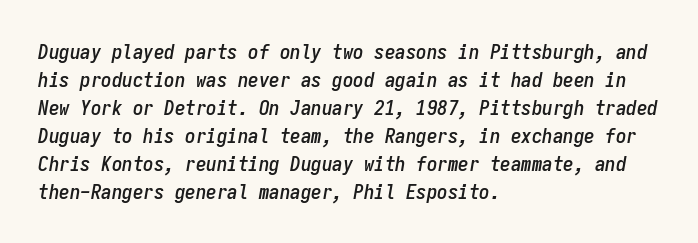
{"italic": "yes", "lean": "right", "slant_degrees": 9, "underline": "no", "align": "left", "line_spacing": "normal", "line_spacing_ratio": 1.33, "letter_spacing": "normal", "letter_spacing_em": 0.0, "glyph_px": 21}
